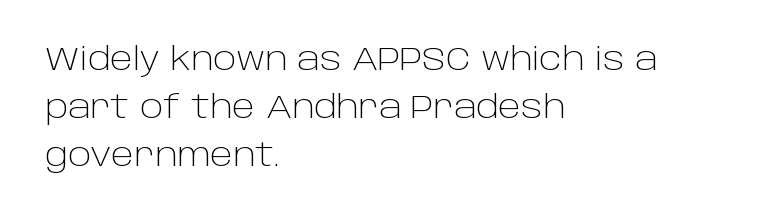
The image shows 31 px light sans-serif type, upright; set left-aligned, normal line spacing (1.55x), normal letter spacing, not underlined; low stroke contrast and a large x-height.
